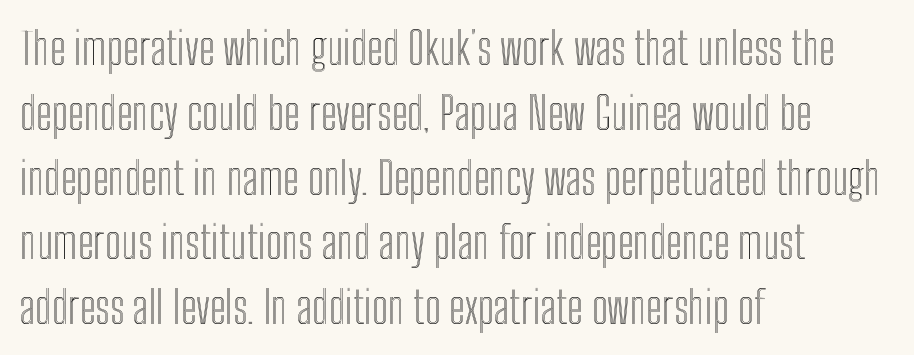
The image shows 45 px condensed type, upright; set left-aligned, normal line spacing (1.44x), normal letter spacing, not underlined; a medium x-height.
